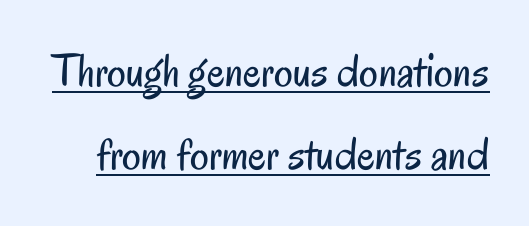
{"serif": "no", "italic": "no", "bold": "no", "weight": "regular", "width": "condensed", "stroke_contrast": "low", "x_height": "small", "monospaced": "no", "underline": "yes", "line_spacing_ratio": 1.77, "letter_spacing": "normal", "letter_spacing_em": 0.0, "glyph_px": 47}
